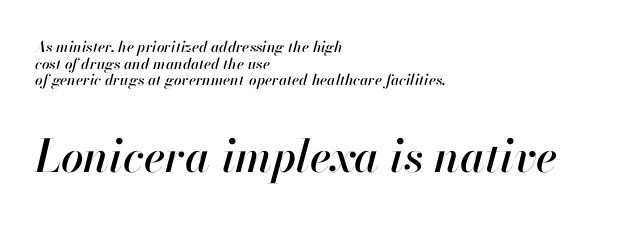
Tightly led — the rows are bunched. The space beneath each line is pristine and unruled. This sample has the flowing, uneven cadence of proportional lettering. The letters sit at their default tracking, neither squeezed nor spread.
